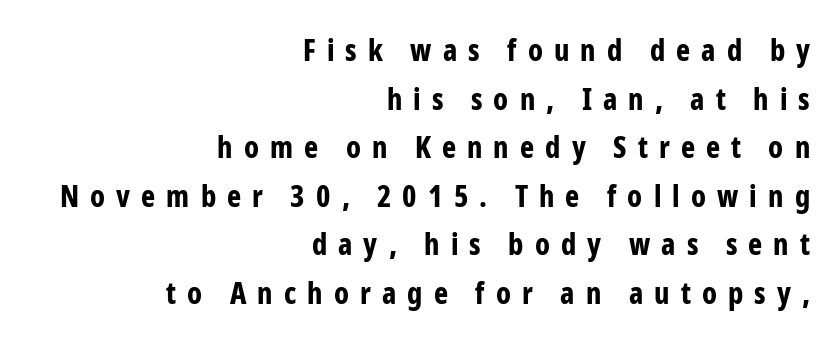
The image shows 30 px bold, condensed sans-serif type, upright; set right-aligned, normal line spacing (1.62x), unusually wide letter spacing (+0.37 em), not underlined; low stroke contrast and a medium x-height.
